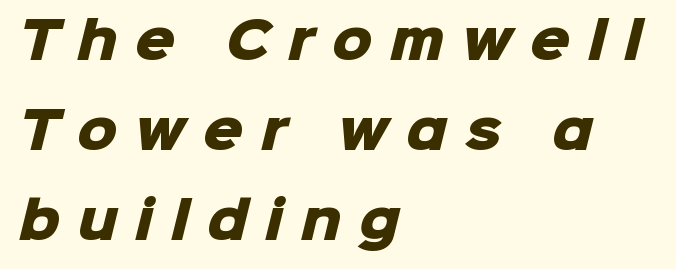
Leftover space on each line is placed entirely after the last word. Regarding serifs, this sample does without them. The glyphs are unaccompanied by any horizontal stroke below them. The face used here is proportionally spaced, like ordinary book or web type. The rendering inserts visible extra space after every character.
